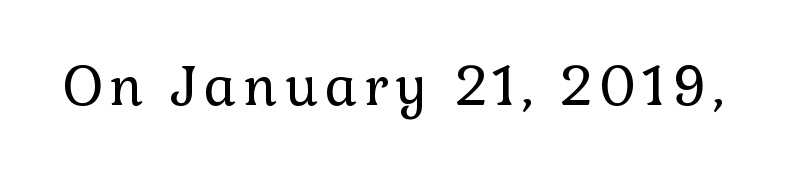
{"serif": "yes", "italic": "no", "bold": "no", "weight": "regular", "width": "normal", "x_height": "medium", "monospaced": "no", "underline": "no", "glyph_px": 54}
